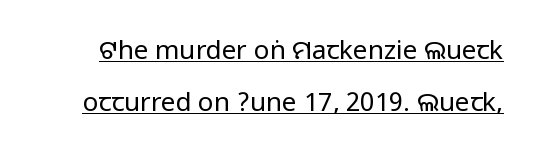
The image shows 26 px text type, upright; set loose line spacing (2.0x), normal letter spacing, underlined.
